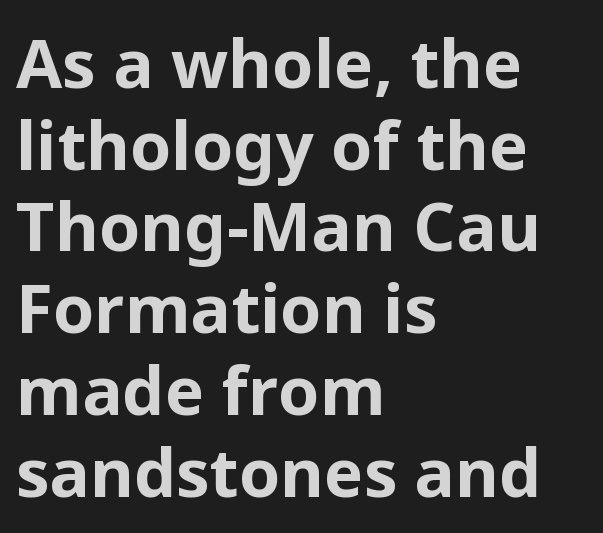
Q: Is the text bold? A: Yes.
Q: Is the text italic (slanted)? A: No, it is upright.
Q: Is the typeface a serif or a sans-serif typeface? A: Sans-serif.
Q: Is the text underlined? A: No.
Q: How is the paragraph aligned? A: Left-aligned.
Q: Is the spacing between letters normal or unusually wide? A: Normal.
Q: Width (condensed, normal, or wide)? A: Normal.
Q: Stroke contrast? A: Low.
Q: x-height? A: Medium.
Q: Monospaced? A: No.
